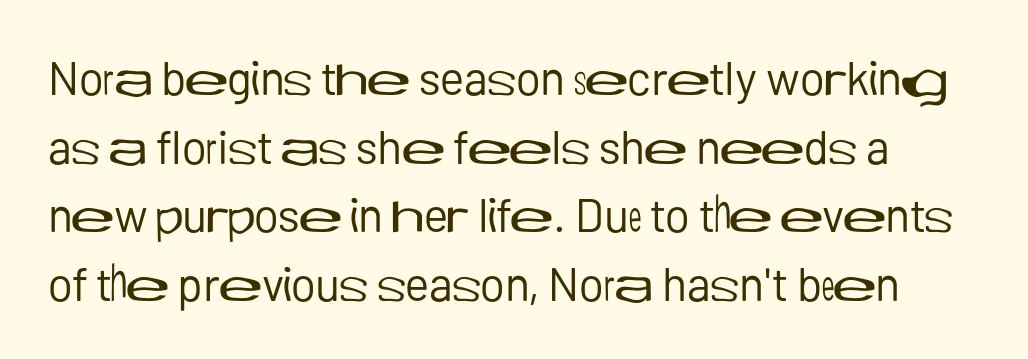
{"serif": "no", "italic": "no", "bold": "no", "weight": "regular", "width": "normal", "stroke_contrast": "low", "x_height": "medium", "monospaced": "no", "underline": "no", "line_spacing": "normal", "line_spacing_ratio": 1.46, "letter_spacing": "normal", "letter_spacing_em": 0.0, "glyph_px": 47}
